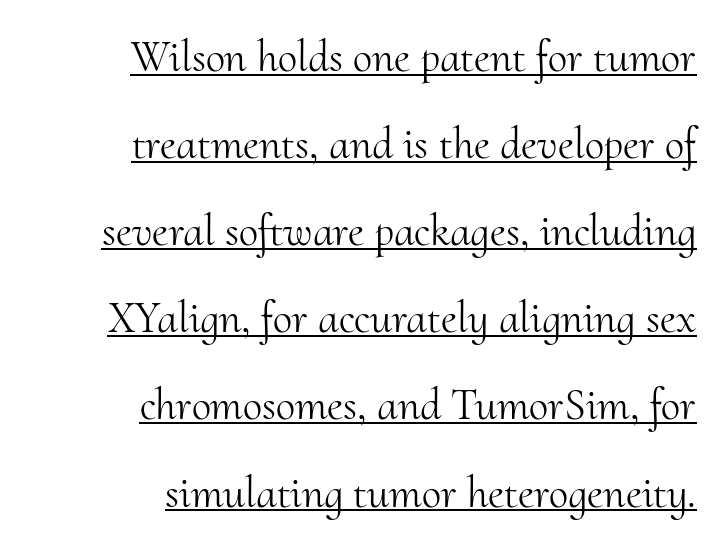
The image shows 44 px light serif type, upright; set right-aligned, loose line spacing (1.98x), normal letter spacing, underlined; medium stroke contrast and a small x-height.
